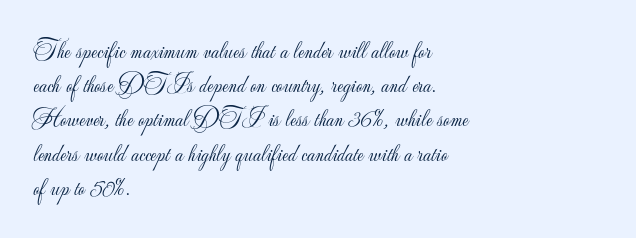
{"bold": "no", "underline": "no", "align": "left", "line_spacing": "normal", "line_spacing_ratio": 1.37, "letter_spacing": "normal", "letter_spacing_em": 0.0, "glyph_px": 25}
